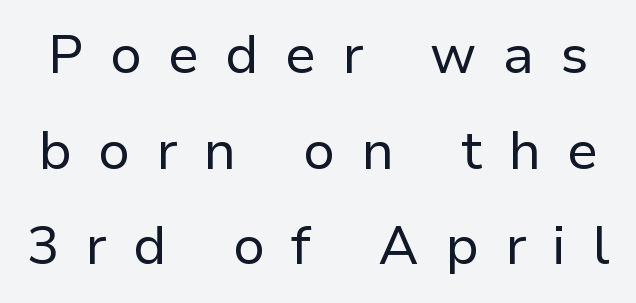
Q: Is the text bold? A: No.
Q: Is the text italic (slanted)? A: No, it is upright.
Q: Is the typeface a serif or a sans-serif typeface? A: Sans-serif.
Q: Is the text underlined? A: No.
Q: Is the spacing between letters normal or unusually wide? A: Unusually wide.
Q: Width (condensed, normal, or wide)? A: Normal.
Q: Stroke contrast? A: Low.
Q: x-height? A: Medium.
Q: Monospaced? A: No.
